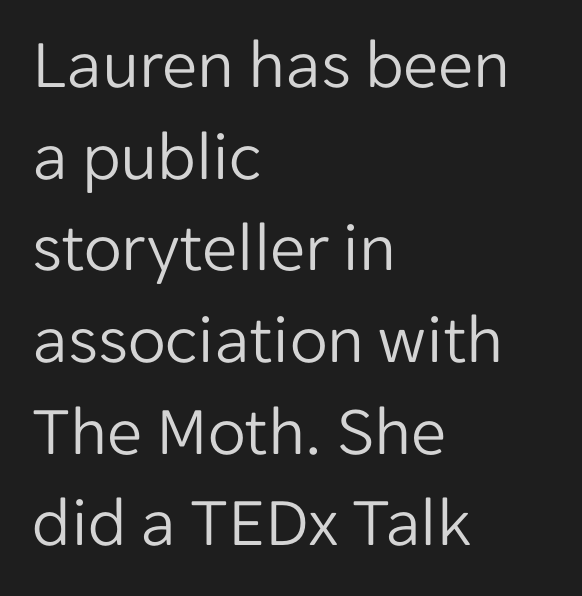
The image shows 70 px light sans-serif type, upright; set left-aligned, normal line spacing (1.31x), normal letter spacing, not underlined; low stroke contrast and a medium x-height.
